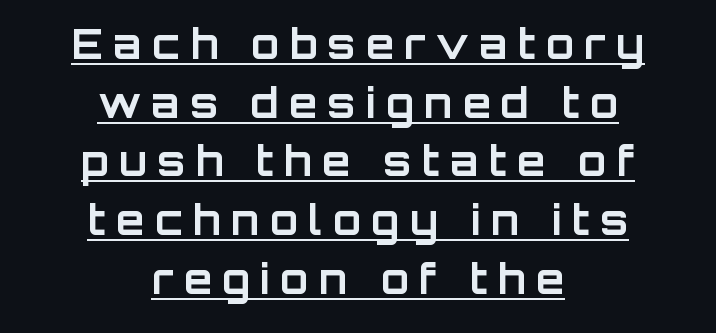
The image shows 41 px bold sans-serif type, upright; set centered, normal line spacing (1.43x), unusually wide letter spacing (+0.25 em), underlined; low stroke contrast and a large x-height.
